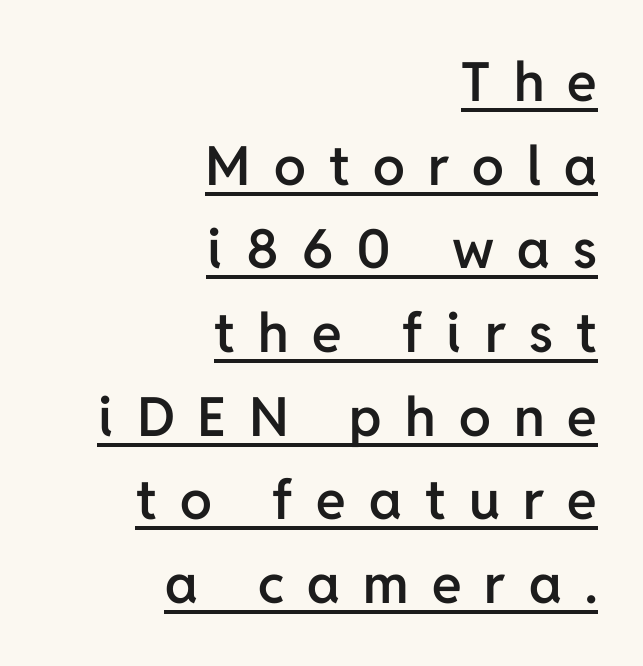
{"serif": "no", "italic": "no", "bold": "semi", "weight": "semibold", "width": "normal", "stroke_contrast": "low", "x_height": "medium", "monospaced": "no", "underline": "yes", "align": "right", "line_spacing": "normal", "line_spacing_ratio": 1.55, "letter_spacing": "wide", "letter_spacing_em": 0.43, "glyph_px": 54}
